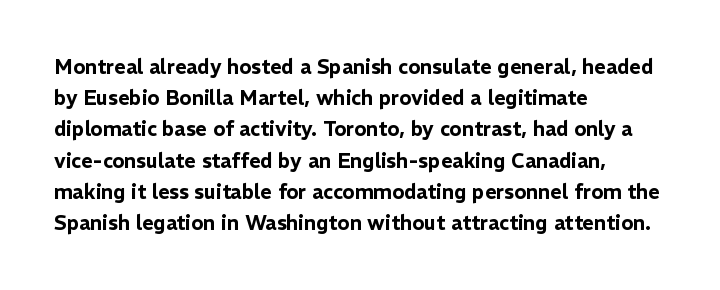
The image shows 20 px text type, upright; set left-aligned, normal line spacing (1.56x), normal letter spacing, not underlined.
